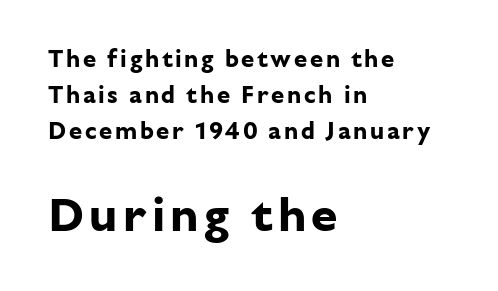
Q: Is the text bold? A: Yes.
Q: Is the text italic (slanted)? A: No, it is upright.
Q: Is the typeface a serif or a sans-serif typeface? A: Sans-serif.
Q: Is the text underlined? A: No.
Q: How is the paragraph aligned? A: Left-aligned.
Q: Is the spacing between lines tight, normal or loose? A: Normal.
Q: Which block of text is set in a larger size, the first (top) or the second (bottom)? A: The second (bottom) one.
Q: Width (condensed, normal, or wide)? A: Normal.
Q: Stroke contrast? A: Low.
Q: x-height? A: Medium.
Q: Monospaced? A: No.
